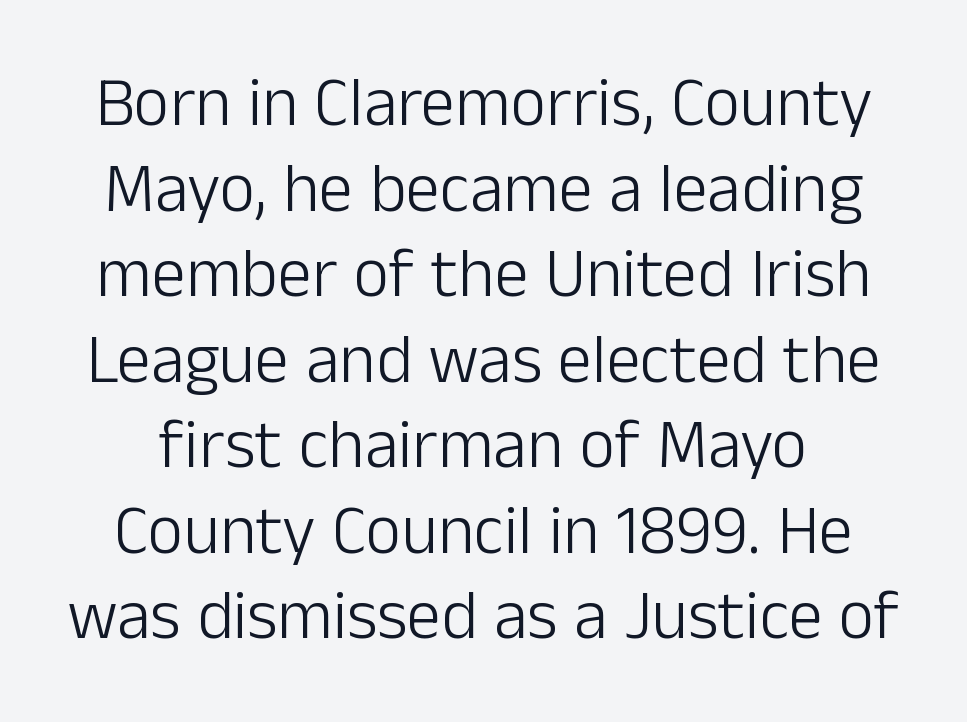
{"serif": "no", "italic": "no", "bold": "no", "weight": "light", "width": "normal", "stroke_contrast": "low", "x_height": "medium", "monospaced": "no", "underline": "no", "line_spacing_ratio": 1.24, "letter_spacing": "normal", "letter_spacing_em": 0.0, "glyph_px": 69}
